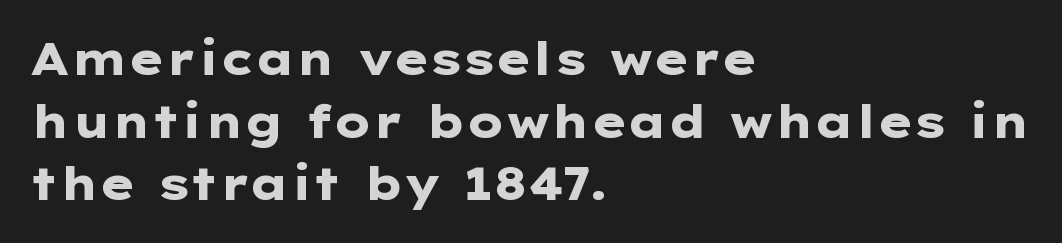
If you measured baseline to baseline, you'd find a middling distance. The rendering uses natural spacing where letterforms have individual widths. Vertical strokes here are truly vertical. Does the copy run flush right? No — it runs flush left.
